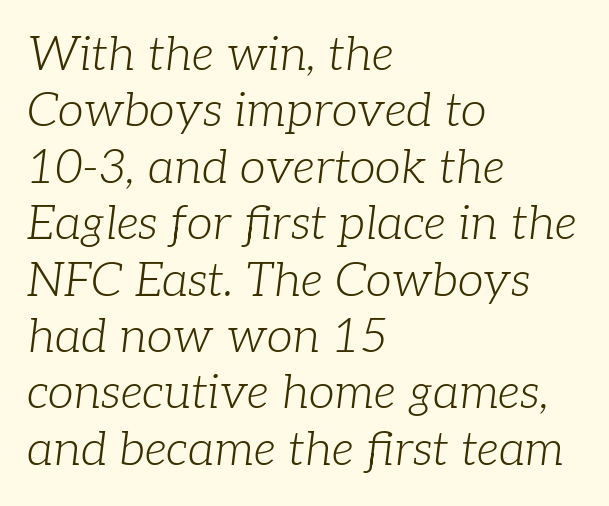
Q: Is the text bold? A: No.
Q: Is the text italic (slanted)? A: Yes, it leans right by about 7 degrees.
Q: Is the typeface a serif or a sans-serif typeface? A: Serif.
Q: Is the text underlined? A: No.
Q: How is the paragraph aligned? A: Left-aligned.
Q: Is the spacing between letters normal or unusually wide? A: Normal.
Q: Width (condensed, normal, or wide)? A: Normal.
Q: Stroke contrast? A: Low.
Q: x-height? A: Medium.
Q: Monospaced? A: No.
